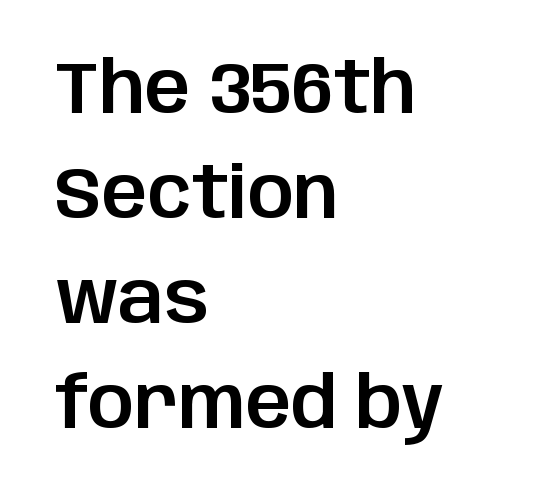
{"serif": "no", "italic": "no", "width": "normal", "stroke_contrast": "low", "x_height": "large", "monospaced": "no", "underline": "no", "align": "left", "line_spacing": "normal", "line_spacing_ratio": 1.46, "letter_spacing": "normal", "letter_spacing_em": 0.0, "glyph_px": 72}
